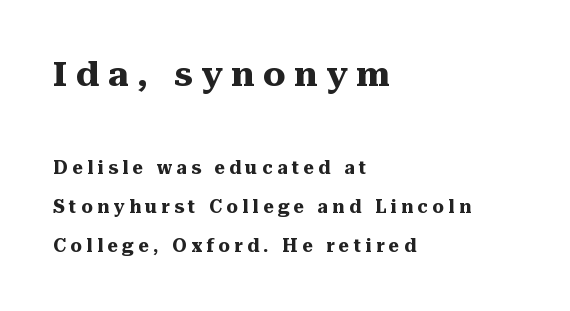
Rows of type keep a wide berth in the vertical direction. A typesetter would call this proportional, since set widths differ per character. The line texture is sparse and dotted thanks to wide tracking. Notice how the stems are strictly vertical — no italics here. Compared with a centered layout, this one pins lines to the left instead.
